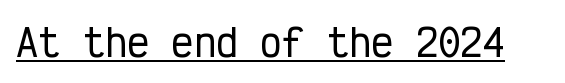
The image shows 37 px condensed sans-serif type, upright, monospaced; set normal letter spacing, underlined; low stroke contrast and a medium x-height.
